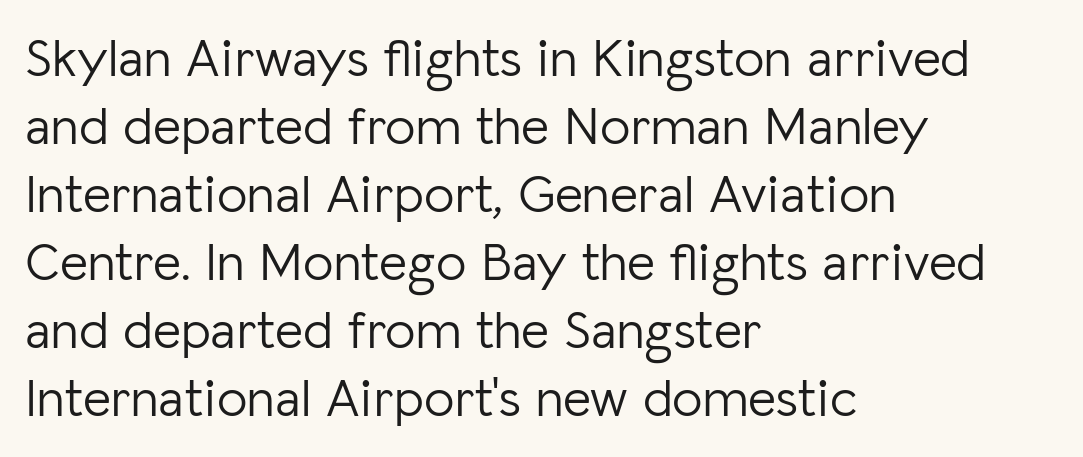
These lines are composed in type without serifs. Counters stay open thanks to moderate or lighter strokes. Lines of text with bare space underneath. Characters remain perfectly vertical along every line. Regarding leading, the lines here are spaced in the standard way. A typesetter would call this proportional, since set widths differ per character.
